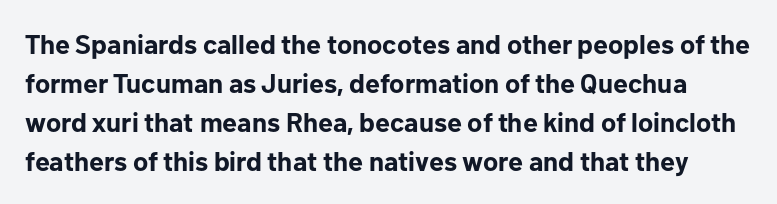
{"italic": "no", "bold": "yes", "underline": "no", "line_spacing": "normal", "line_spacing_ratio": 1.45, "letter_spacing": "normal", "letter_spacing_em": 0.0, "glyph_px": 27}
